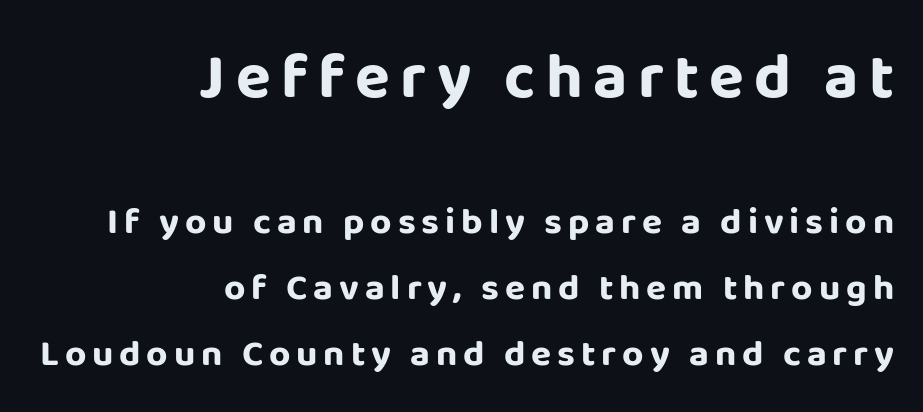
{"serif": "no", "italic": "no", "bold": "yes", "weight": "bold", "width": "normal", "stroke_contrast": "low", "x_height": "large", "monospaced": "no", "underline": "no", "align": "right", "line_spacing_ratio": 1.78, "larger_block": "first", "size_ratio": 1.73, "glyph_px": 64}
